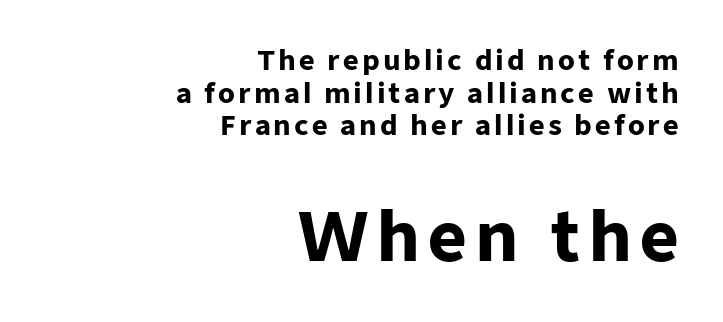
Q: Is the text bold? A: Yes.
Q: Is the text italic (slanted)? A: No, it is upright.
Q: Is the typeface a serif or a sans-serif typeface? A: Sans-serif.
Q: Is the text underlined? A: No.
Q: How is the paragraph aligned? A: Right-aligned.
Q: Which block of text is set in a larger size, the first (top) or the second (bottom)? A: The second (bottom) one.
Q: Width (condensed, normal, or wide)? A: Normal.
Q: Stroke contrast? A: Low.
Q: x-height? A: Medium.
Q: Monospaced? A: No.
